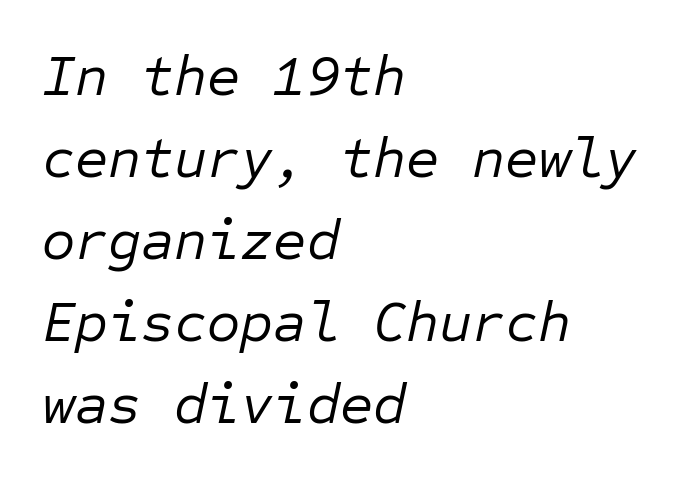
{"italic": "yes", "lean": "right", "slant_degrees": 12, "bold": "no", "weight": "regular", "width": "normal", "stroke_contrast": "low", "x_height": "medium", "monospaced": "yes", "underline": "no", "align": "left", "line_spacing": "normal", "line_spacing_ratio": 1.44, "letter_spacing": "normal", "letter_spacing_em": 0.0, "glyph_px": 57}
